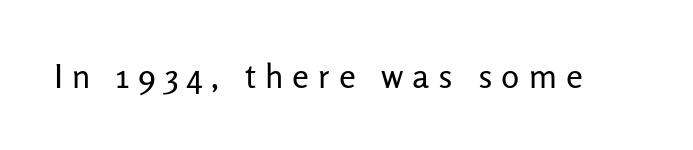
The characters display no serif detailing; their extremities are plain. No word sits above an underline. Stem width sits at or under what a default text font uses. Someone cranked the tracking dial way up on this one. Does the lettering tilt? It doesn't — this is upright. The passage shown is typed in a proportional face where columns would drift.
